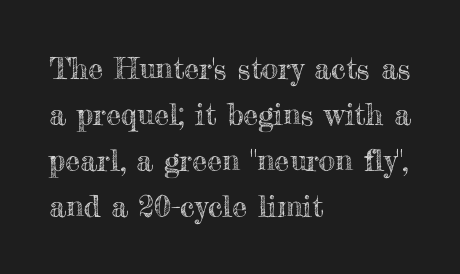
Q: Is the text italic (slanted)? A: No, it is upright.
Q: Is the text underlined? A: No.
Q: How is the paragraph aligned? A: Left-aligned.
Q: Is the spacing between letters normal or unusually wide? A: Normal.
Q: Is the spacing between lines tight, normal or loose? A: Normal.
Q: Width (condensed, normal, or wide)? A: Normal.
Q: x-height? A: Small.
Q: Monospaced? A: No.
